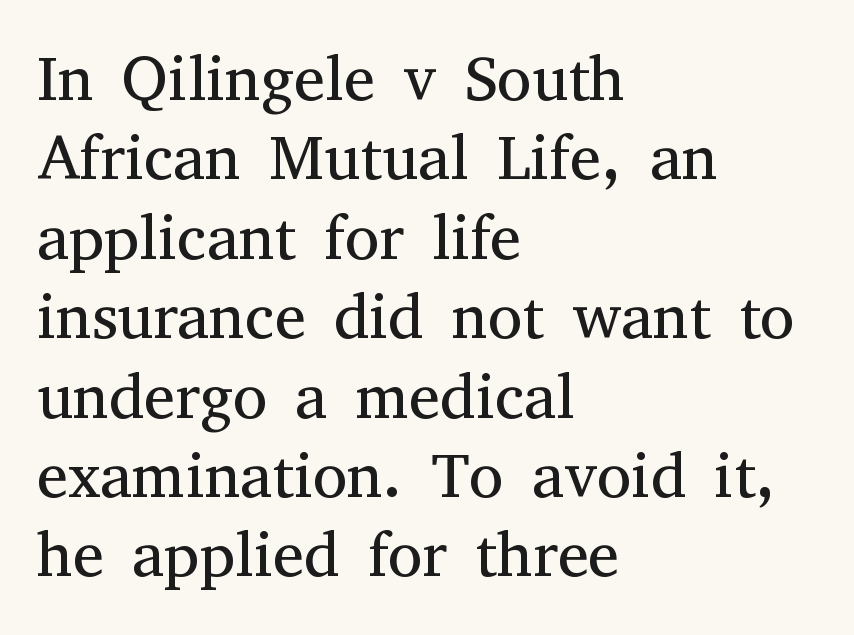
Nobody touched the tracking dial on this one. Vertical stems look standard width or narrower in stroke. Bare-footed words on every line. Do the characters align in a grid? No, the font is proportional. Font category for this specimen: serif.
